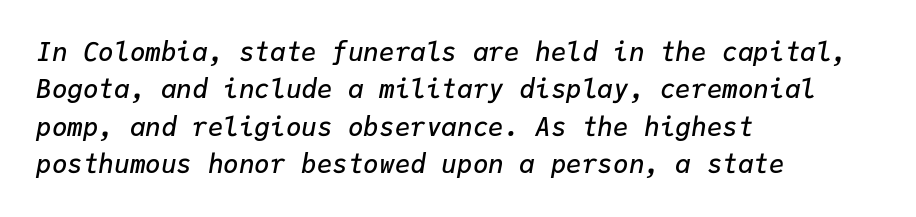
Horizontal alignment here is leftward, the default for most running prose. Italic: yes, the glyphs are oblique. Students, this is semibold: more ink than regular, less than bold. Words float on clear page, feet unadorned. A typesetter would call this zero additional tracking. Leading matches the norm, producing a regular column.
